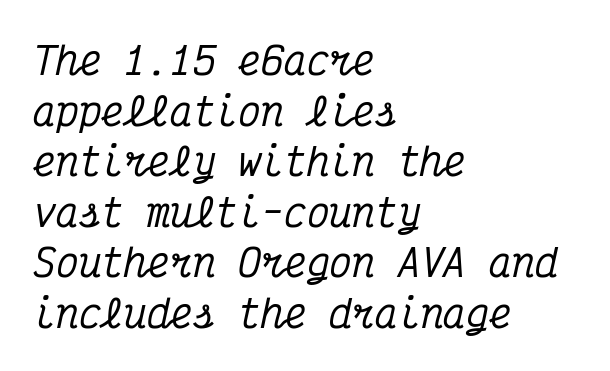
The image shows 38 px condensed serif type, italic (leaning right), monospaced; set left-aligned, normal line spacing (1.33x), normal letter spacing, not underlined; medium stroke contrast and a medium x-height.
